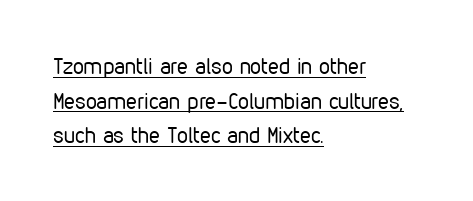
The image shows 22 px text type, upright; set left-aligned, normal line spacing (1.57x), normal letter spacing, underlined.
